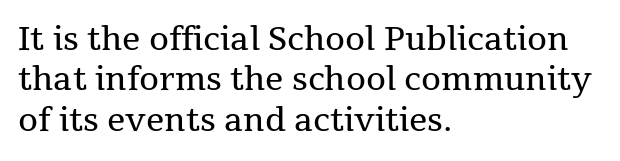
{"serif": "yes", "italic": "no", "bold": "no", "weight": "regular", "width": "normal", "stroke_contrast": "medium", "x_height": "medium", "monospaced": "no", "underline": "no", "align": "left", "line_spacing": "normal", "line_spacing_ratio": 1.26, "letter_spacing": "normal", "letter_spacing_em": 0.0, "glyph_px": 32}
